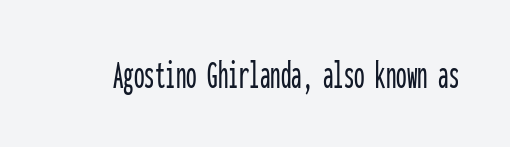
Q: Is the text italic (slanted)? A: No, it is upright.
Q: Is the typeface a serif or a sans-serif typeface? A: Sans-serif.
Q: Is the text underlined? A: No.
Q: Is the spacing between letters normal or unusually wide? A: Normal.
Q: Width (condensed, normal, or wide)? A: Condensed.
Q: Stroke contrast? A: Low.
Q: x-height? A: Medium.
Q: Monospaced? A: Yes.
